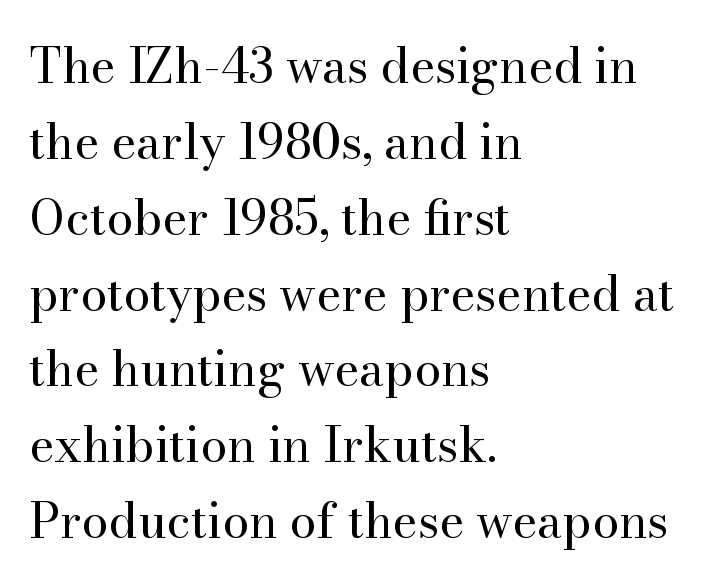
{"serif": "yes", "italic": "no", "bold": "no", "weight": "regular", "width": "normal", "stroke_contrast": "high", "x_height": "small", "monospaced": "no", "underline": "no", "align": "left", "line_spacing": "normal", "line_spacing_ratio": 1.58, "letter_spacing": "normal", "letter_spacing_em": 0.0, "glyph_px": 48}
